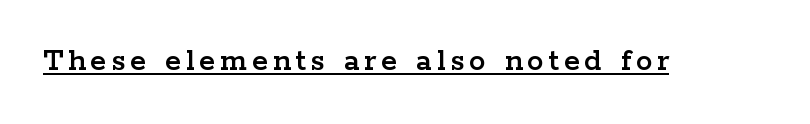
This sample uses an upright cut, with every glyph sitting square on the baseline. The rendering uses the underline text-decoration. The characters display serif detailing at their extremities. Do the characters align in a grid? No, the font is proportional.
